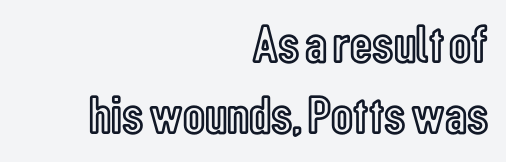
A normal amount of white space separates one row of letters from the next. Nobody drew a line under any word here. Each letter keeps its own natural width here, so spacing adapts to shape. Designer's note — italics off, roman on. The letterforms sit shoulder to shoulder at normal distance. Reading down the block, your eye finds every line finishing at a fixed right position.
